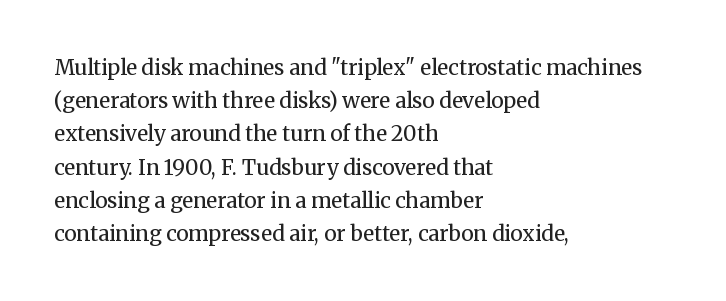
The face looks like a standard text weight, possibly lighter. Short and long lines alike share a common starting point at left. Vertically, the passage feels balanced, rows spaced as you'd expect. A bare baseline throughout the passage. Here the glyphs are tracked normally, forming tight word shapes.
